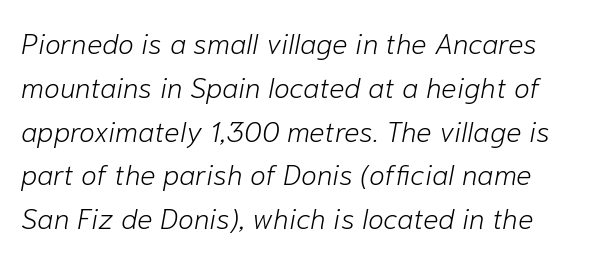
{"italic": "yes", "lean": "right", "slant_degrees": 10, "bold": "no", "weight": "light", "width": "normal", "stroke_contrast": "low", "x_height": "medium", "monospaced": "no", "underline": "no", "line_spacing": "normal", "line_spacing_ratio": 1.51, "letter_spacing": "normal", "letter_spacing_em": 0.0, "glyph_px": 29}
